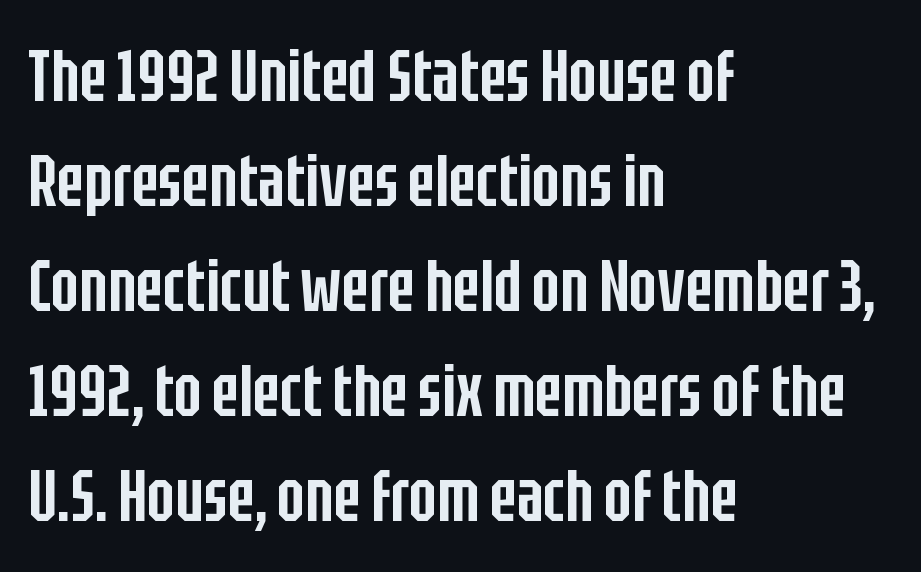
The image shows 73 px semibold, condensed sans-serif type, upright; set left-aligned, normal line spacing (1.44x), normal letter spacing, not underlined; low stroke contrast and a large x-height.
